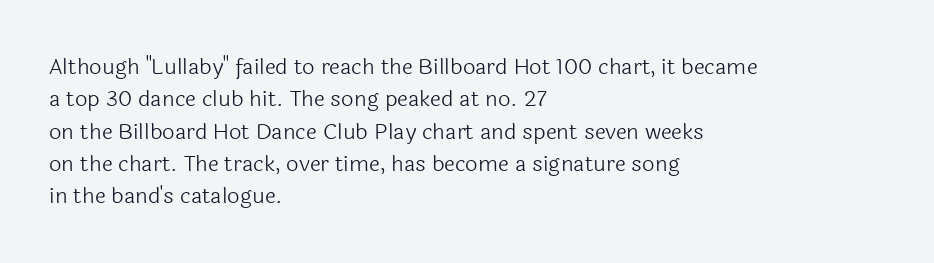
Q: Is the text bold? A: No.
Q: Is the text italic (slanted)? A: No, it is upright.
Q: Is the text underlined? A: No.
Q: How is the paragraph aligned? A: Left-aligned.
Q: Is the spacing between letters normal or unusually wide? A: Normal.
Q: Is the spacing between lines tight, normal or loose? A: Normal.
